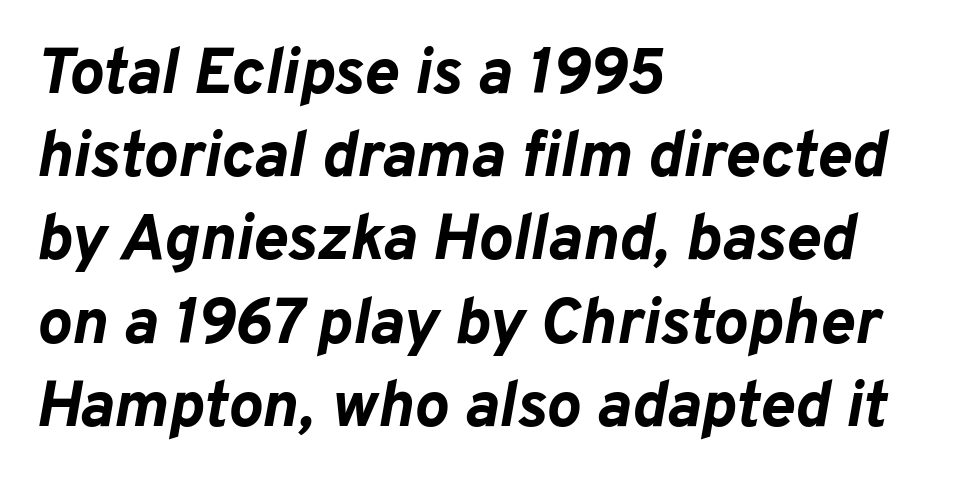
The image shows 65 px bold type, italic (leaning right); set left-aligned, normal line spacing (1.28x), normal letter spacing, not underlined; low stroke contrast and a medium x-height.
